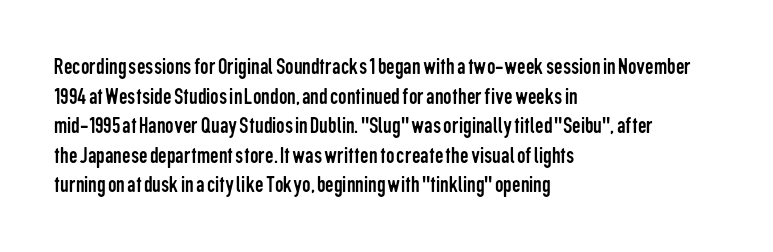
The image shows 24 px text type, upright; set left-aligned, line spacing 1.23x, normal letter spacing, not underlined.
